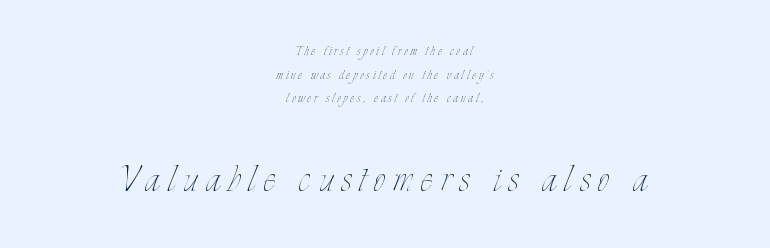
Q: Is the text bold? A: No.
Q: Is the text italic (slanted)? A: Yes.
Q: Is the text underlined? A: No.
Q: How is the paragraph aligned? A: Centered.
Q: Is the spacing between lines tight, normal or loose? A: Normal.
Q: Which block of text is set in a larger size, the first (top) or the second (bottom)? A: The second (bottom) one.
Q: Width (condensed, normal, or wide)? A: Condensed.
Q: Stroke contrast? A: Low.
Q: x-height? A: Small.
Q: Monospaced? A: No.
